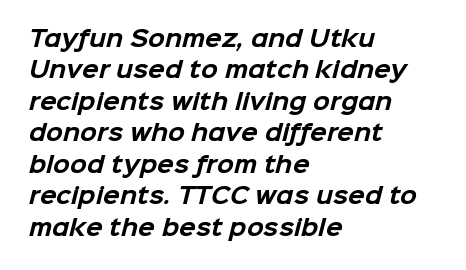
{"bold": "yes", "underline": "no", "align": "left", "line_spacing": "normal", "line_spacing_ratio": 1.43, "letter_spacing": "normal", "letter_spacing_em": 0.0, "glyph_px": 22}
